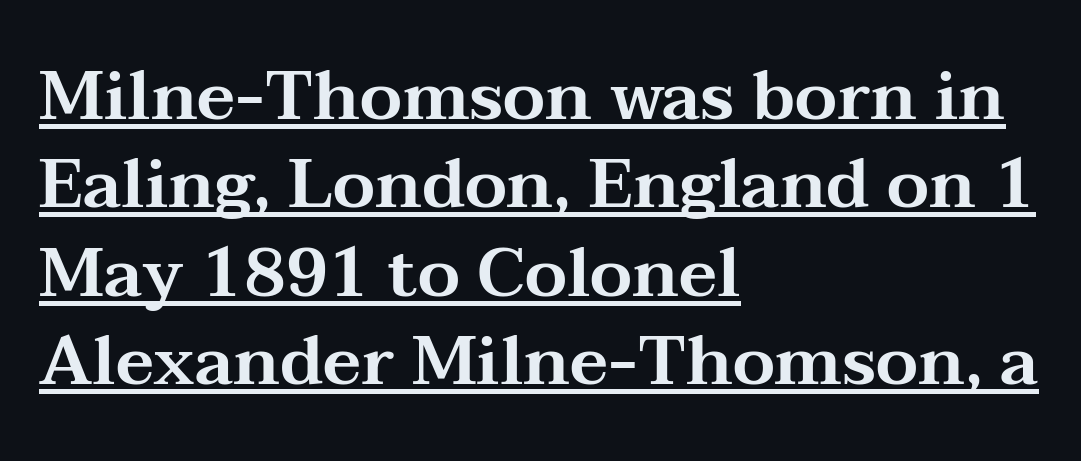
{"serif": "yes", "italic": "no", "width": "wide", "stroke_contrast": "medium", "x_height": "medium", "monospaced": "no", "underline": "yes", "align": "left", "line_spacing": "normal", "line_spacing_ratio": 1.3, "letter_spacing": "normal", "letter_spacing_em": 0.0, "glyph_px": 68}
